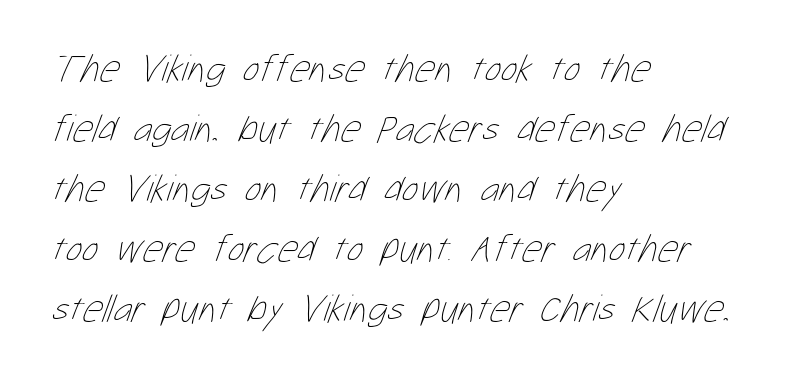
Q: Is the text bold? A: No.
Q: Is the text underlined? A: No.
Q: How is the paragraph aligned? A: Left-aligned.
Q: Is the spacing between letters normal or unusually wide? A: Normal.
Q: Is the spacing between lines tight, normal or loose? A: Normal.
Q: Width (condensed, normal, or wide)? A: Condensed.
Q: Stroke contrast? A: Low.
Q: x-height? A: Medium.
Q: Monospaced? A: No.
